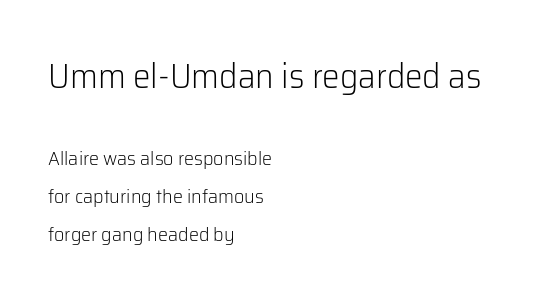
Each letter's strokes conclude bluntly, with no projecting serifs. This sample uses an upright cut, with every glyph sitting square on the baseline. The gaps between neighbouring characters are ordinary and unremarkable. A typesetter would call this proportional, since set widths differ per character. Compared with a centered layout, this one pins lines to the left instead. Nobody drew a line under any word here.
